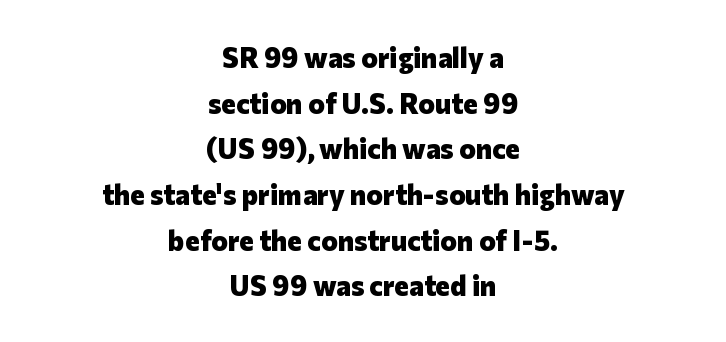
It's the straight-up-and-down kind of type. One glance says typical: line gaps are just what's usual. Stroke thickness is high; the sample reads as a true bold. The compositor balanced each line on the midline. The font family rendered here belongs to the sans-serif group. You could not count columns in this text — the font is proportionally spaced.
